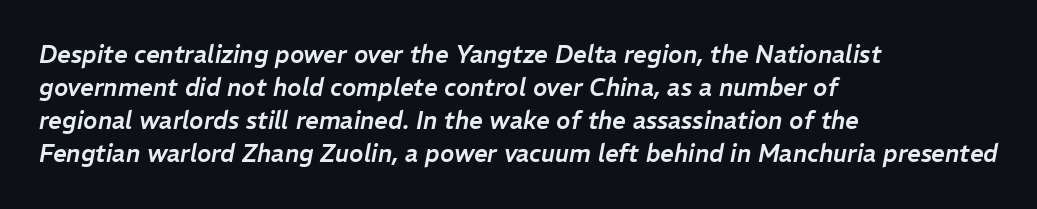
Q: Is the text italic (slanted)? A: Yes, it leans right by about 11 degrees.
Q: Is the text underlined? A: No.
Q: How is the paragraph aligned? A: Left-aligned.
Q: Is the spacing between letters normal or unusually wide? A: Normal.
Q: Is the spacing between lines tight, normal or loose? A: Normal.
